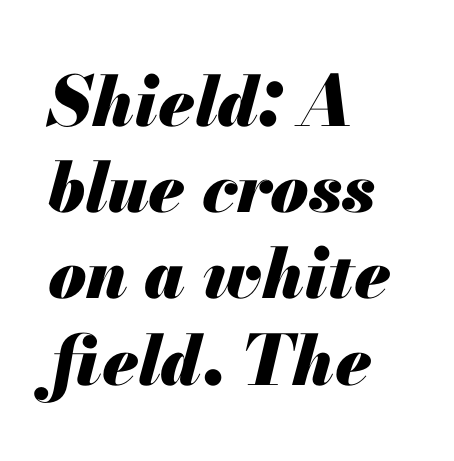
The image shows 69 px heavy type, italic (leaning right); set left-aligned, normal line spacing (1.25x), normal letter spacing, not underlined; medium stroke contrast and a small x-height.
